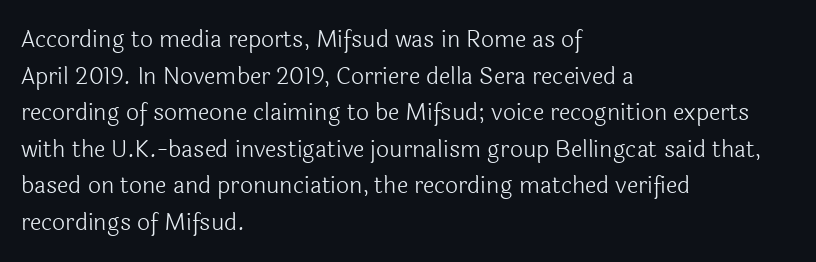
Q: Is the text bold? A: No.
Q: Is the text italic (slanted)? A: No, it is upright.
Q: Is the text underlined? A: No.
Q: How is the paragraph aligned? A: Left-aligned.
Q: Is the spacing between letters normal or unusually wide? A: Normal.
Q: Is the spacing between lines tight, normal or loose? A: Normal.
